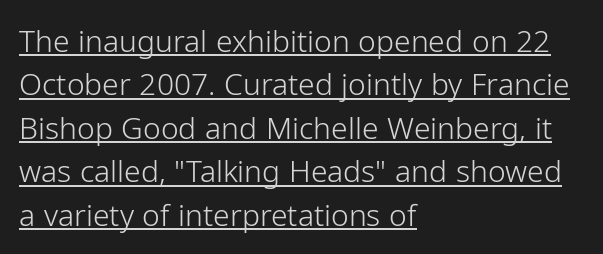
{"serif": "no", "italic": "no", "bold": "no", "weight": "light", "width": "normal", "stroke_contrast": "low", "x_height": "medium", "monospaced": "no", "underline": "yes", "align": "left", "line_spacing": "normal", "line_spacing_ratio": 1.45, "letter_spacing": "normal", "letter_spacing_em": 0.0, "glyph_px": 30}
